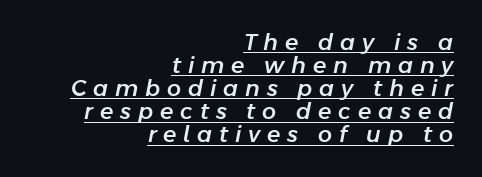
{"italic": "yes", "lean": "right", "slant_degrees": 11, "underline": "yes", "align": "right", "line_spacing": "tight", "line_spacing_ratio": 1.05, "letter_spacing": "wide", "letter_spacing_em": 0.31, "glyph_px": 22}
